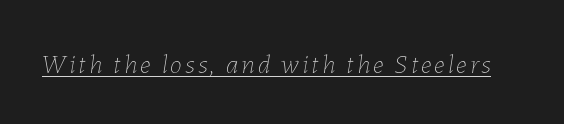
{"italic": "yes", "lean": "right", "slant_degrees": 7, "bold": "no", "underline": "yes", "glyph_px": 27}
